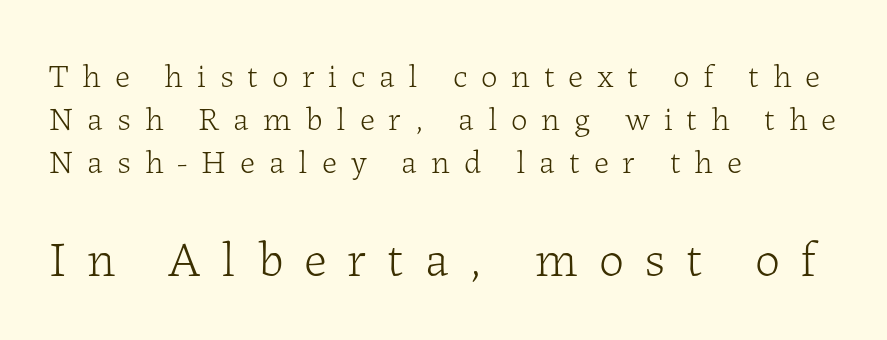
Q: Is the text bold? A: No.
Q: Is the text italic (slanted)? A: No, it is upright.
Q: Is the typeface a serif or a sans-serif typeface? A: Serif.
Q: Is the text underlined? A: No.
Q: How is the paragraph aligned? A: Left-aligned.
Q: Is the spacing between letters normal or unusually wide? A: Unusually wide.
Q: Is the spacing between lines tight, normal or loose? A: Normal.
Q: Which block of text is set in a larger size, the first (top) or the second (bottom)? A: The second (bottom) one.
Q: Width (condensed, normal, or wide)? A: Normal.
Q: Stroke contrast? A: Low.
Q: x-height? A: Medium.
Q: Monospaced? A: No.
